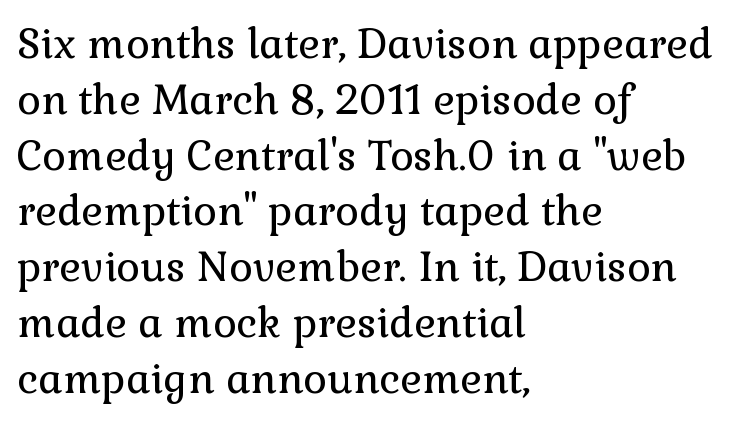
{"serif": "yes", "italic": "no", "bold": "no", "weight": "regular", "width": "normal", "x_height": "medium", "monospaced": "no", "underline": "no", "align": "left", "line_spacing": "normal", "line_spacing_ratio": 1.36, "letter_spacing": "normal", "letter_spacing_em": 0.0, "glyph_px": 41}
